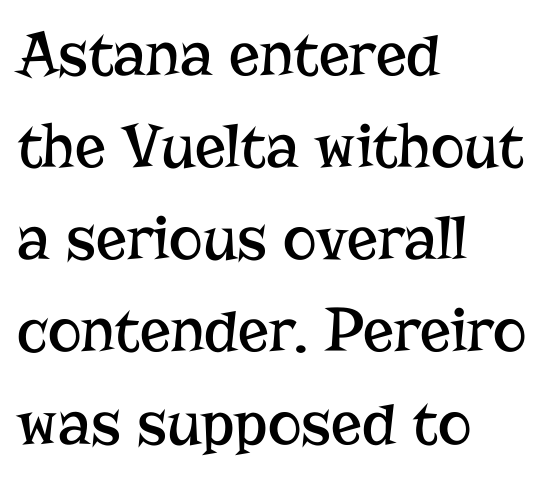
{"serif": "yes", "italic": "no", "bold": "no", "weight": "regular", "width": "normal", "stroke_contrast": "low", "x_height": "medium", "monospaced": "no", "underline": "no", "align": "left", "line_spacing": "normal", "line_spacing_ratio": 1.44, "letter_spacing": "normal", "letter_spacing_em": 0.0, "glyph_px": 64}
